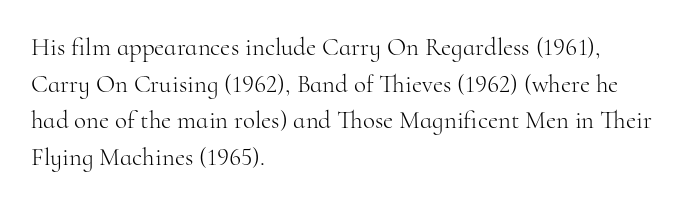
Q: Is the text bold? A: No.
Q: Is the text italic (slanted)? A: No, it is upright.
Q: Is the text underlined? A: No.
Q: How is the paragraph aligned? A: Left-aligned.
Q: Is the spacing between letters normal or unusually wide? A: Normal.
Q: Is the spacing between lines tight, normal or loose? A: Normal.
